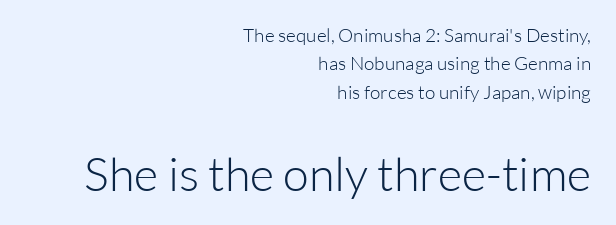
The image shows 47 px light sans-serif type, upright; set right-aligned, normal line spacing (1.49x), normal letter spacing, not underlined; the second (bottom) block is 2.47x larger; low stroke contrast and a medium x-height.
